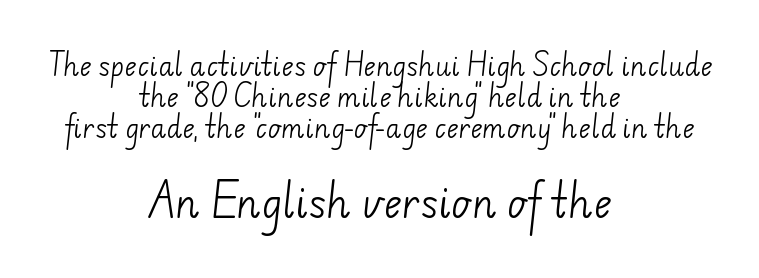
Q: Is the text bold? A: No.
Q: Is the typeface a serif or a sans-serif typeface? A: Sans-serif.
Q: Is the text underlined? A: No.
Q: How is the paragraph aligned? A: Centered.
Q: Is the spacing between letters normal or unusually wide? A: Normal.
Q: Which block of text is set in a larger size, the first (top) or the second (bottom)? A: The second (bottom) one.
Q: Width (condensed, normal, or wide)? A: Normal.
Q: Stroke contrast? A: Low.
Q: x-height? A: Small.
Q: Monospaced? A: No.
